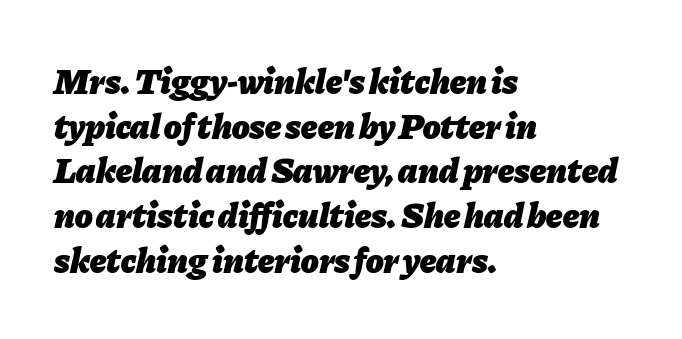
{"italic": "yes", "lean": "right", "slant_degrees": 11, "bold": "yes", "weight": "heavy", "width": "normal", "stroke_contrast": "low", "x_height": "medium", "monospaced": "no", "underline": "no", "align": "left", "line_spacing_ratio": 1.24, "letter_spacing": "normal", "letter_spacing_em": 0.0, "glyph_px": 36}
